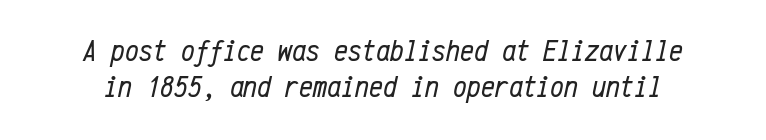
{"italic": "yes", "lean": "right", "slant_degrees": 12, "bold": "no", "weight": "regular", "width": "condensed", "stroke_contrast": "low", "x_height": "medium", "monospaced": "yes", "underline": "no", "line_spacing_ratio": 1.16, "letter_spacing": "normal", "letter_spacing_em": 0.0, "glyph_px": 31}
